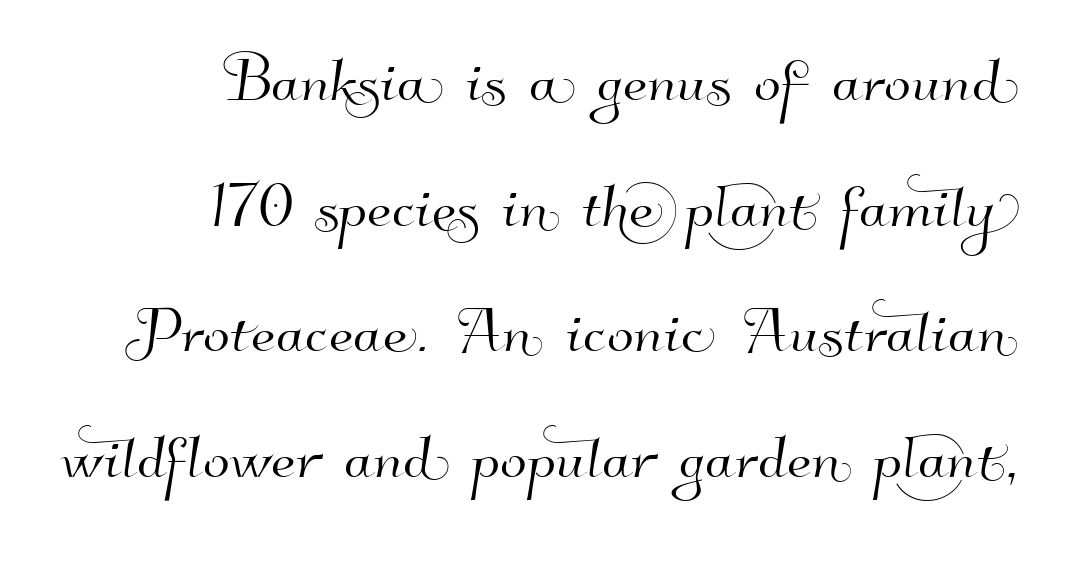
The image shows 79 px sans-serif type; set right-aligned, normal line spacing (1.59x), normal letter spacing, not underlined; high stroke contrast and a small x-height.
